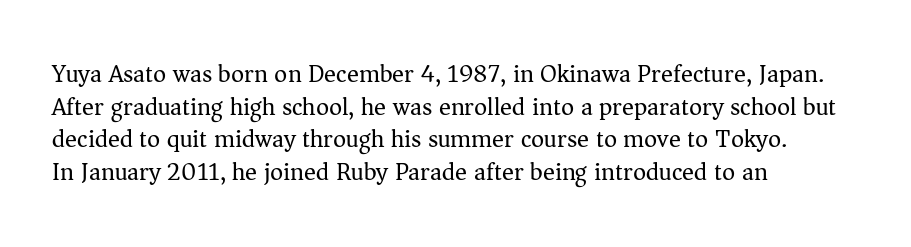
The image shows 25 px text type, upright; set left-aligned, normal line spacing (1.31x), normal letter spacing, not underlined.
